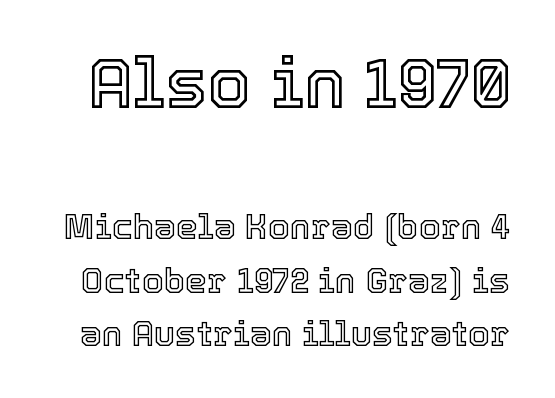
{"italic": "no", "width": "normal", "x_height": "medium", "monospaced": "no", "underline": "no", "line_spacing": "normal", "line_spacing_ratio": 1.52, "letter_spacing": "normal", "letter_spacing_em": 0.0, "larger_block": "first", "size_ratio": 2.0, "glyph_px": 70}
